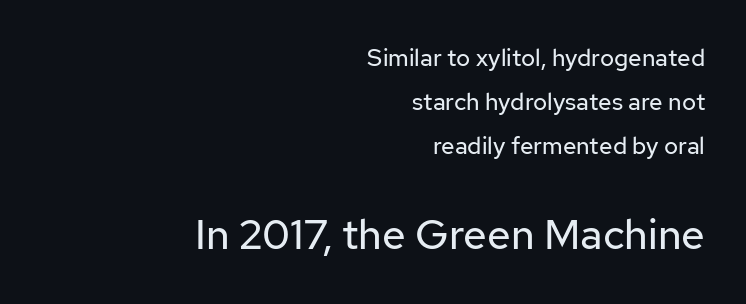
Q: Is the text bold? A: No.
Q: Is the text italic (slanted)? A: No, it is upright.
Q: Is the typeface a serif or a sans-serif typeface? A: Sans-serif.
Q: Is the text underlined? A: No.
Q: How is the paragraph aligned? A: Right-aligned.
Q: Is the spacing between letters normal or unusually wide? A: Normal.
Q: Which block of text is set in a larger size, the first (top) or the second (bottom)? A: The second (bottom) one.
Q: Width (condensed, normal, or wide)? A: Normal.
Q: Stroke contrast? A: Low.
Q: x-height? A: Medium.
Q: Monospaced? A: No.
